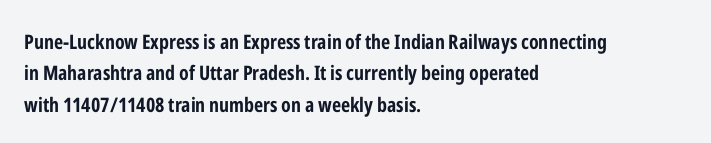
{"italic": "no", "bold": "yes", "underline": "no", "align": "left", "line_spacing": "normal", "line_spacing_ratio": 1.57, "letter_spacing": "normal", "letter_spacing_em": 0.0, "glyph_px": 20}
